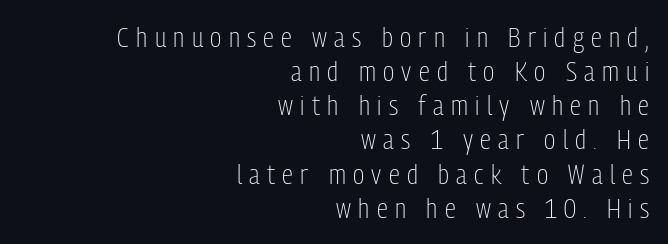
The image shows 28 px light, condensed sans-serif type, upright; set right-aligned, line spacing 1.22x, unusually wide letter spacing (+0.26 em), not underlined; low stroke contrast and a medium x-height.
